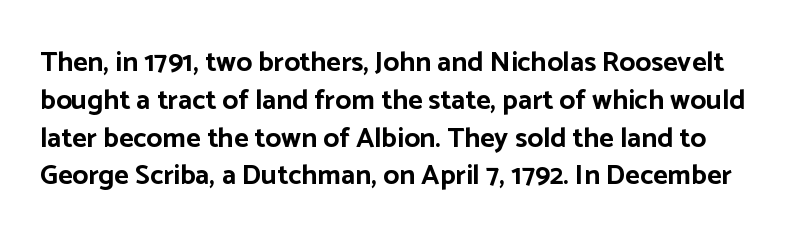
Q: Is the text bold? A: Yes.
Q: Is the text italic (slanted)? A: No, it is upright.
Q: Is the typeface a serif or a sans-serif typeface? A: Sans-serif.
Q: Is the text underlined? A: No.
Q: Is the spacing between letters normal or unusually wide? A: Normal.
Q: Is the spacing between lines tight, normal or loose? A: Normal.
Q: Width (condensed, normal, or wide)? A: Normal.
Q: Stroke contrast? A: Low.
Q: x-height? A: Medium.
Q: Monospaced? A: No.
